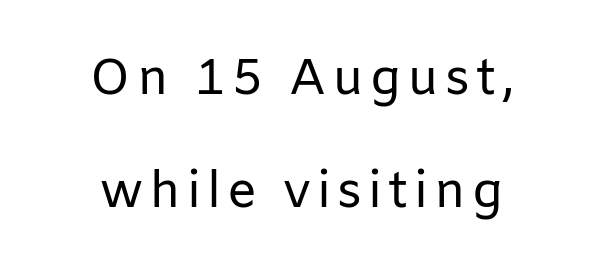
Heaviness? Minimal to ordinary, like unemphasized prose. The lines are quadded center. How would I describe the line gaps? Wide and relaxed. Here the designer chose a conventional face with non-uniform glyph widths.
